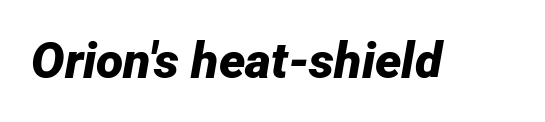
Q: Is the text bold? A: Yes.
Q: Is the text italic (slanted)? A: Yes, it leans right by about 12 degrees.
Q: Is the text underlined? A: No.
Q: Is the spacing between letters normal or unusually wide? A: Normal.
Q: Width (condensed, normal, or wide)? A: Normal.
Q: Stroke contrast? A: Low.
Q: x-height? A: Medium.
Q: Monospaced? A: No.
